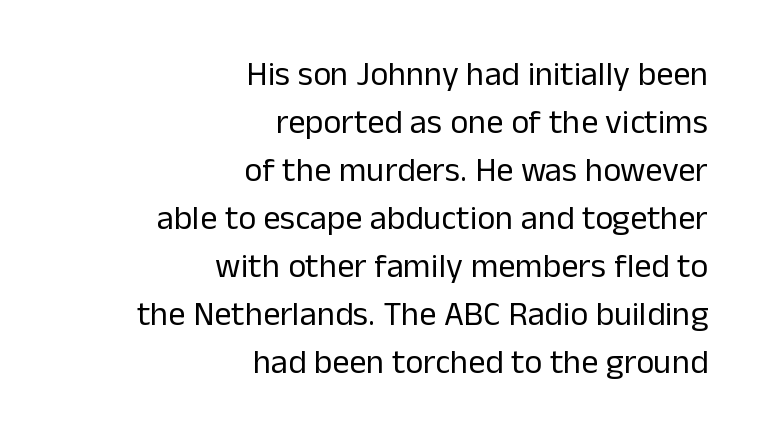
The image shows 34 px regular-weight sans-serif type, upright; set right-aligned, normal line spacing (1.41x), normal letter spacing, not underlined; low stroke contrast and a medium x-height.
